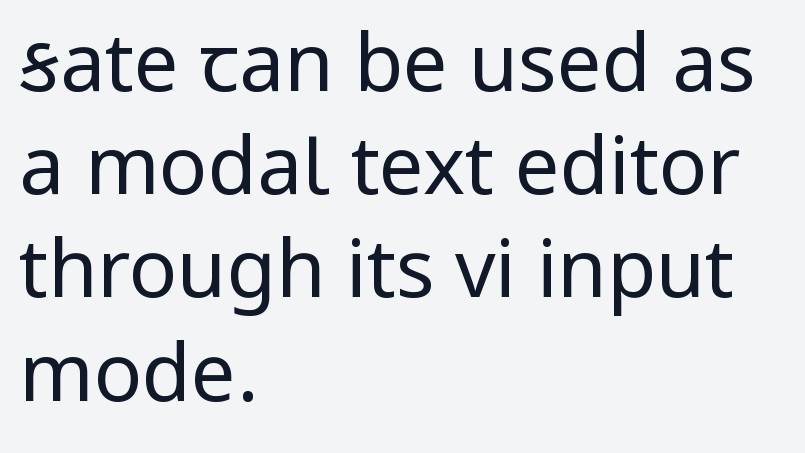
Q: Is the text bold? A: No.
Q: Is the text italic (slanted)? A: No, it is upright.
Q: Is the typeface a serif or a sans-serif typeface? A: Sans-serif.
Q: Is the text underlined? A: No.
Q: How is the paragraph aligned? A: Left-aligned.
Q: Is the spacing between letters normal or unusually wide? A: Normal.
Q: Is the spacing between lines tight, normal or loose? A: Normal.
Q: Width (condensed, normal, or wide)? A: Normal.
Q: Stroke contrast? A: Low.
Q: x-height? A: Medium.
Q: Monospaced? A: No.
